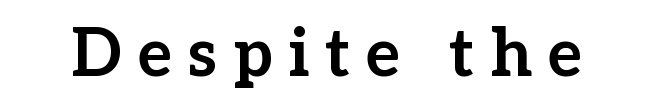
Q: Is the text bold? A: Yes.
Q: Is the text italic (slanted)? A: No, it is upright.
Q: Is the typeface a serif or a sans-serif typeface? A: Serif.
Q: Is the text underlined? A: No.
Q: Is the spacing between letters normal or unusually wide? A: Unusually wide.
Q: Width (condensed, normal, or wide)? A: Normal.
Q: Stroke contrast? A: Low.
Q: x-height? A: Medium.
Q: Monospaced? A: No.
